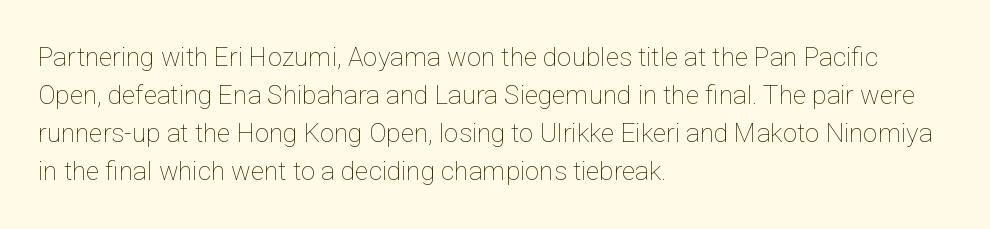
{"italic": "no", "bold": "no", "underline": "no", "align": "left", "line_spacing": "normal", "line_spacing_ratio": 1.46, "letter_spacing": "normal", "letter_spacing_em": 0.0, "glyph_px": 26}
